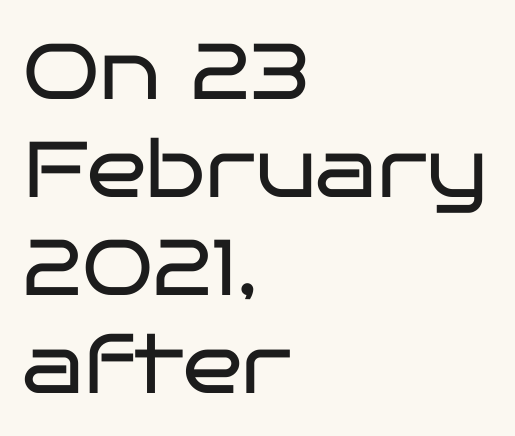
The image shows 79 px regular-weight, wide sans-serif type, upright; set left-aligned, line spacing 1.24x, normal letter spacing, not underlined; low stroke contrast and a large x-height.
